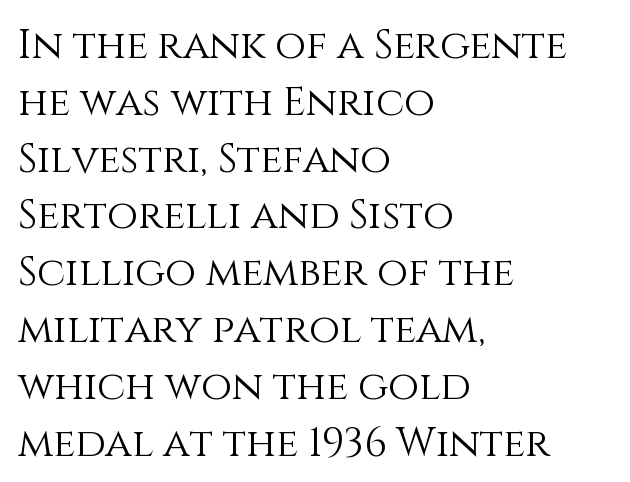
The leading is moderate, giving the passage an even texture. Horizontal alignment here is leftward, the default for most running prose. Check the space under the baseline: it is left empty. Weight: regular or lighter. The letterforms sit shoulder to shoulder at normal distance.
